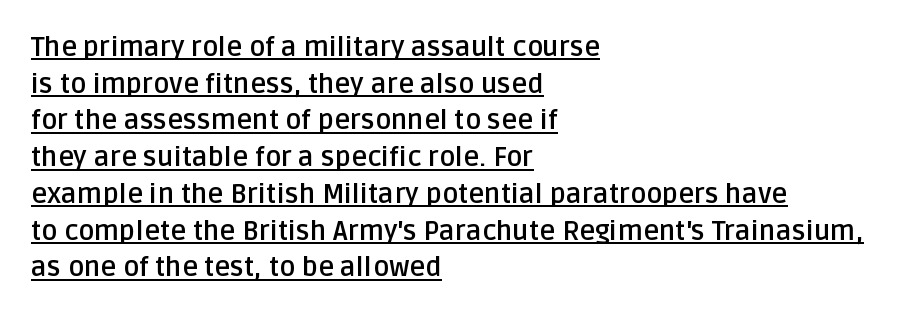
Q: Is the text bold? A: Yes.
Q: Is the text italic (slanted)? A: No, it is upright.
Q: Is the text underlined? A: Yes.
Q: How is the paragraph aligned? A: Left-aligned.
Q: Is the spacing between letters normal or unusually wide? A: Normal.
Q: Is the spacing between lines tight, normal or loose? A: Normal.
